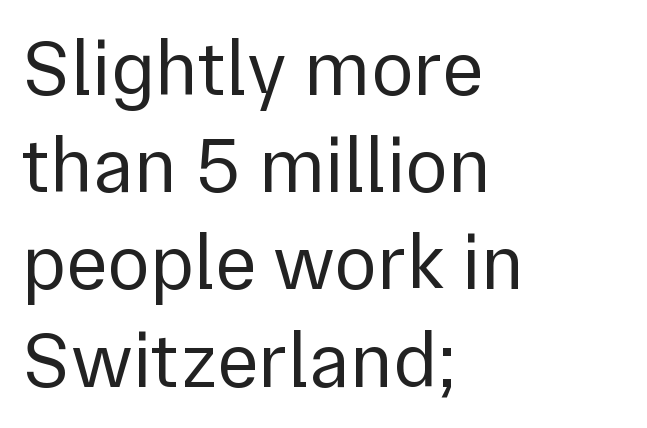
The image shows 79 px regular-weight sans-serif type, upright; set left-aligned, line spacing 1.23x, normal letter spacing, not underlined; a medium x-height.
